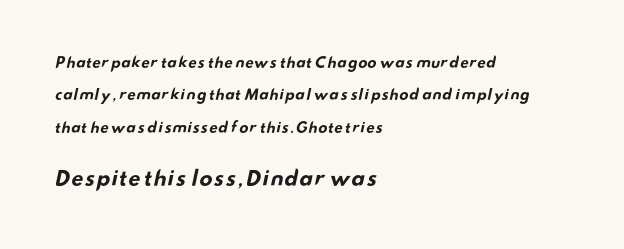
The image shows 20 px bold type; set left-aligned, loose line spacing (2.32x), normal letter spacing, not underlined; the second (bottom) block is 1.43x larger.
